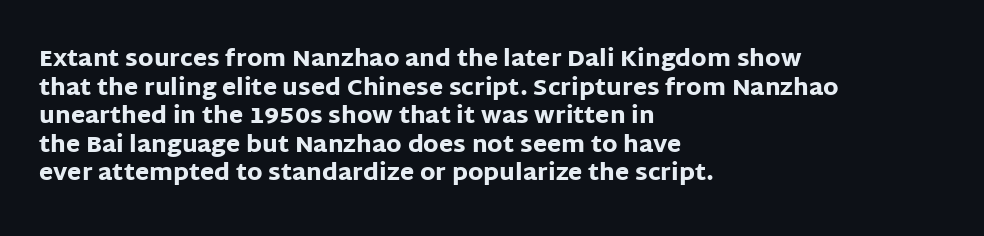
The image shows 23 px bold type, upright; set left-aligned, line spacing 1.24x, normal letter spacing, not underlined.
